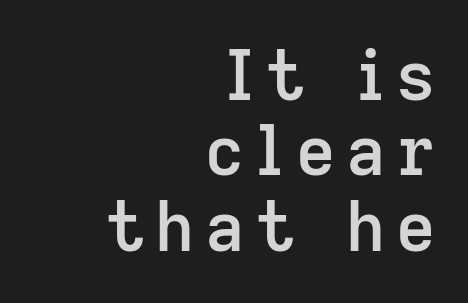
{"serif": "no", "italic": "no", "bold": "semi", "weight": "semibold", "width": "normal", "stroke_contrast": "low", "x_height": "medium", "monospaced": "no", "underline": "no", "align": "right", "line_spacing": "tight", "line_spacing_ratio": 1.11, "glyph_px": 68}
